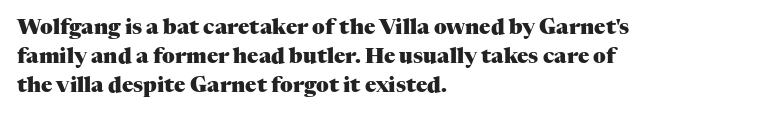
{"italic": "no", "bold": "yes", "underline": "no", "align": "left", "line_spacing": "normal", "line_spacing_ratio": 1.39, "letter_spacing": "normal", "letter_spacing_em": 0.0, "glyph_px": 21}
